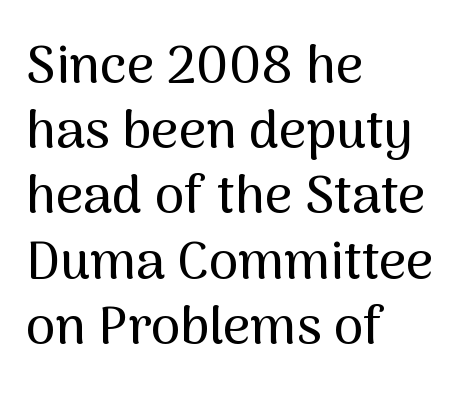
{"serif": "no", "italic": "no", "width": "normal", "stroke_contrast": "medium", "x_height": "medium", "monospaced": "no", "underline": "no", "align": "left", "line_spacing_ratio": 1.23, "letter_spacing": "normal", "letter_spacing_em": 0.0, "glyph_px": 53}
